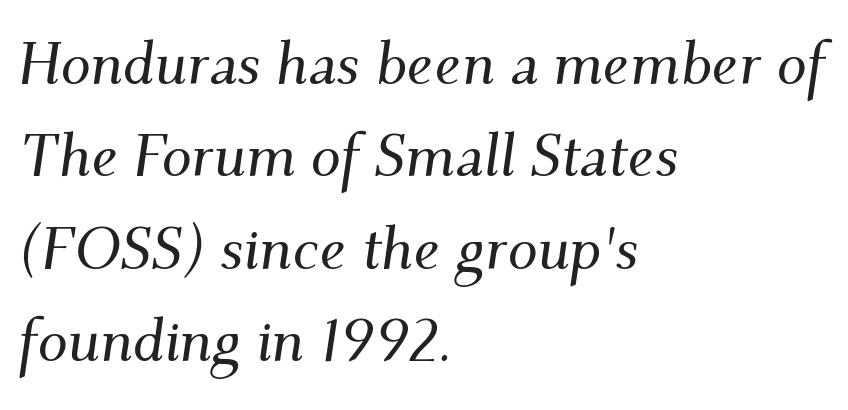
Horizontal bands of white between lines are of average thickness. Characters follow at the spacing the type designer built in. Unlike a clean sans, this face finishes its strokes with serifs. The rendering uses natural spacing where letterforms have individual widths. Has an underline been added? It has not. The typography opts for an oblique posture over an upright one.
